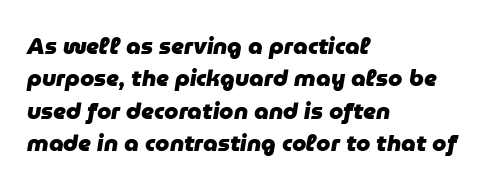
Every row of glyphs begins at an identical x-position on the left. The face used here has a pronounced slope to its letters. Each row of text sits above clean, open space. The letterforms sit shoulder to shoulder at normal distance. Summary of vertical rhythm: regular, with standard interline spacing.
